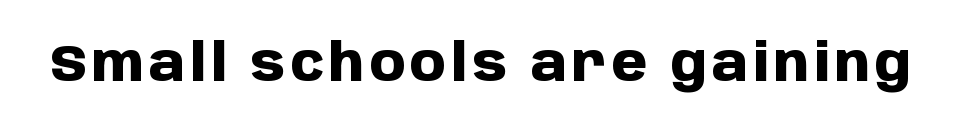
{"serif": "no", "italic": "no", "bold": "yes", "weight": "heavy", "width": "normal", "stroke_contrast": "low", "x_height": "large", "monospaced": "no", "underline": "no", "glyph_px": 51}
